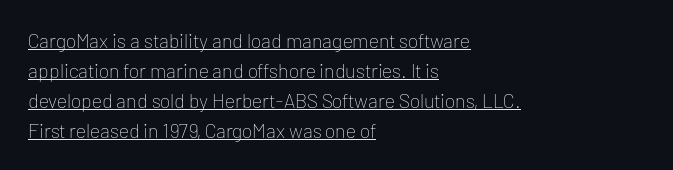
Compared with typical paragraphs, the rows here are spaced about the same. These glyphs show unthickened strokes, regular width or finer. In designer terms, the underline attribute is active on this setting. Teacher's note: observe the even left margin — that is flush-left alignment.
